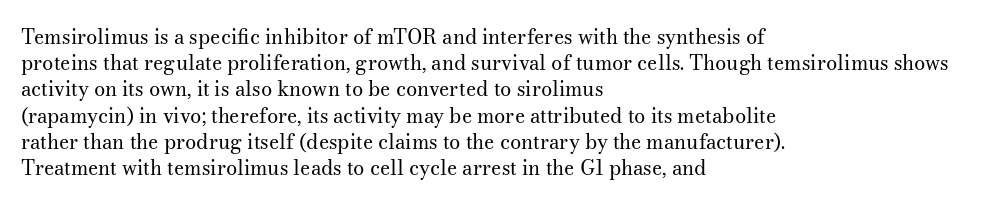
Q: Is the text bold? A: No.
Q: Is the text italic (slanted)? A: No, it is upright.
Q: Is the text underlined? A: No.
Q: How is the paragraph aligned? A: Left-aligned.
Q: Is the spacing between letters normal or unusually wide? A: Normal.
Q: Is the spacing between lines tight, normal or loose? A: Normal.
